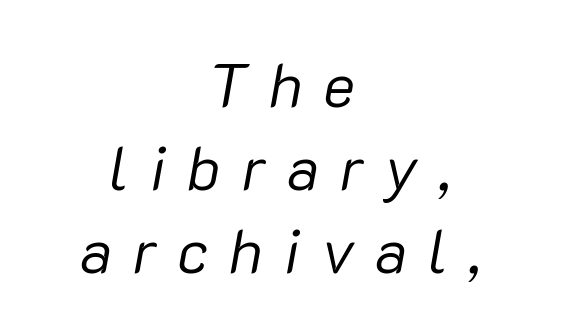
Neither beginnings nor endings align; midpoints do. Is this a fixed-width face? No — the glyphs have proportional, varying widths. The strokes are not fattened; the text isn't bold. The gaps between neighbouring characters are conspicuously large. Horizontal bands of white between lines are of average thickness.
